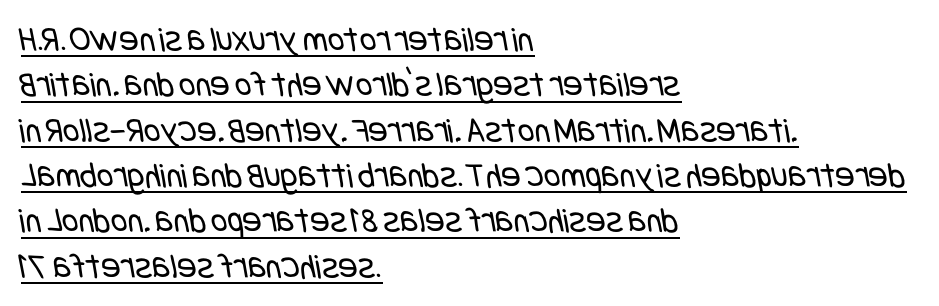
Q: Is the text bold? A: No.
Q: Is the typeface a serif or a sans-serif typeface? A: Sans-serif.
Q: Is the text underlined? A: Yes.
Q: How is the paragraph aligned? A: Left-aligned.
Q: Is the spacing between letters normal or unusually wide? A: Normal.
Q: Is the spacing between lines tight, normal or loose? A: Normal.
Q: Width (condensed, normal, or wide)? A: Condensed.
Q: Stroke contrast? A: Low.
Q: x-height? A: Large.
